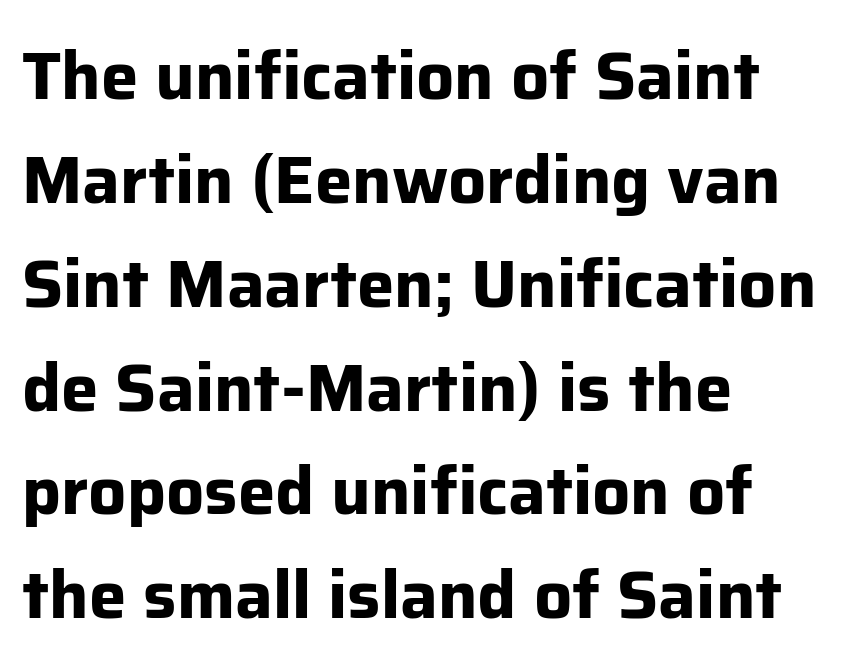
Q: Is the text bold? A: Yes.
Q: Is the text italic (slanted)? A: No, it is upright.
Q: Is the typeface a serif or a sans-serif typeface? A: Sans-serif.
Q: Is the text underlined? A: No.
Q: How is the paragraph aligned? A: Left-aligned.
Q: Is the spacing between letters normal or unusually wide? A: Normal.
Q: Is the spacing between lines tight, normal or loose? A: Normal.
Q: Width (condensed, normal, or wide)? A: Normal.
Q: Stroke contrast? A: Low.
Q: x-height? A: Medium.
Q: Monospaced? A: No.
